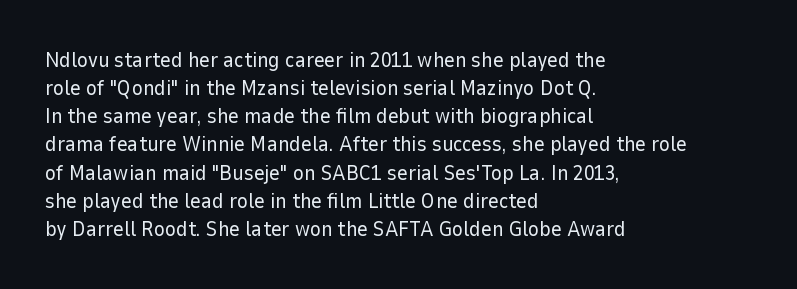
{"italic": "no", "bold": "no", "underline": "no", "align": "left", "line_spacing": "normal", "line_spacing_ratio": 1.34, "letter_spacing": "normal", "letter_spacing_em": 0.0, "glyph_px": 21}
